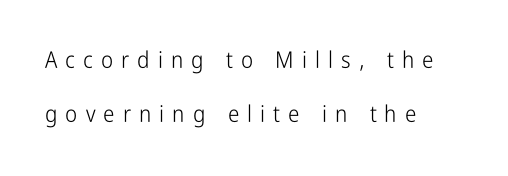
{"italic": "no", "bold": "no", "underline": "no", "align": "left", "line_spacing": "loose", "line_spacing_ratio": 2.33, "letter_spacing": "wide", "letter_spacing_em": 0.35, "glyph_px": 23}
